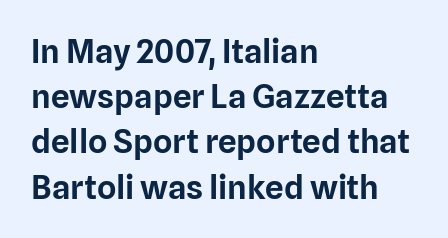
{"serif": "no", "italic": "no", "width": "normal", "stroke_contrast": "low", "x_height": "medium", "monospaced": "no", "underline": "no", "align": "left", "line_spacing": "normal", "line_spacing_ratio": 1.37, "letter_spacing": "normal", "letter_spacing_em": 0.0, "glyph_px": 33}
